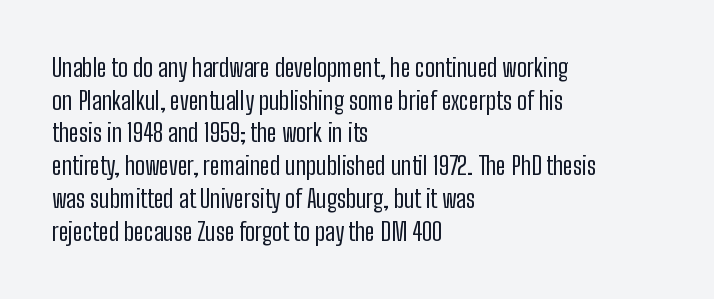
{"italic": "no", "bold": "no", "underline": "no", "align": "left", "line_spacing": "normal", "line_spacing_ratio": 1.31, "letter_spacing": "normal", "letter_spacing_em": 0.0, "glyph_px": 25}
